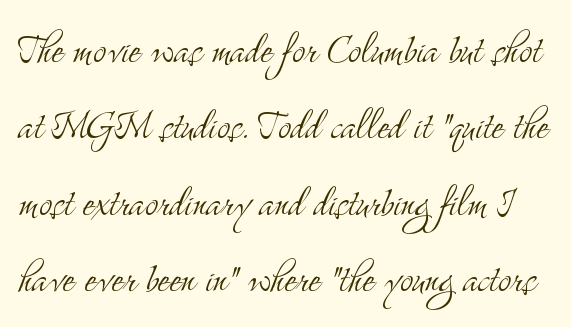
The passage shown is not bold in any degree. The face used here is proportionally spaced, like ordinary book or web type. Each new line begins a customary step beneath the previous one. Check where the strokes stop: tiny serifs finish them off.
